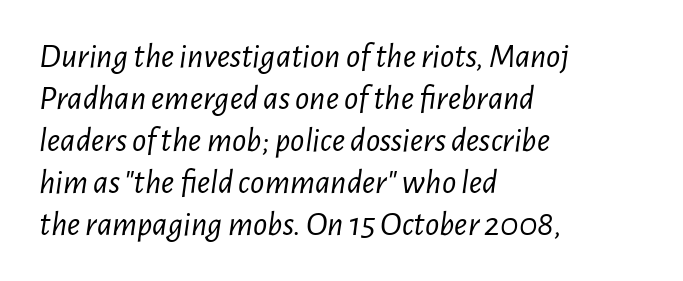
{"italic": "yes", "lean": "right", "slant_degrees": 7, "bold": "no", "weight": "light", "width": "condensed", "stroke_contrast": "low", "x_height": "medium", "monospaced": "no", "underline": "no", "align": "left", "line_spacing_ratio": 1.2, "letter_spacing": "normal", "letter_spacing_em": 0.0, "glyph_px": 35}
